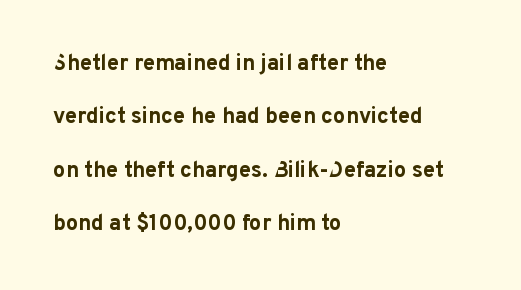
Nobody touched the tracking dial on this one. A bare baseline throughout the passage. Upright lettering throughout. On the weight axis this lands at bold, roughly 700. Left-aligned paragraph, ragged on the right.
